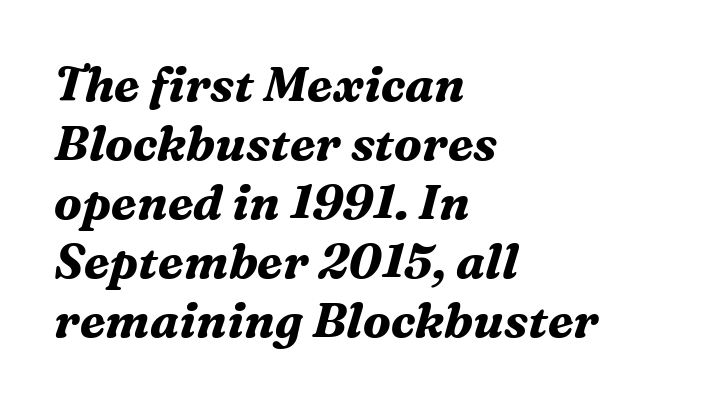
Q: Is the text bold? A: Yes.
Q: Is the text italic (slanted)? A: Yes, it leans right by about 16 degrees.
Q: Is the typeface a serif or a sans-serif typeface? A: Serif.
Q: Is the text underlined? A: No.
Q: How is the paragraph aligned? A: Left-aligned.
Q: Is the spacing between letters normal or unusually wide? A: Normal.
Q: Width (condensed, normal, or wide)? A: Normal.
Q: Stroke contrast? A: Medium.
Q: x-height? A: Medium.
Q: Monospaced? A: No.
